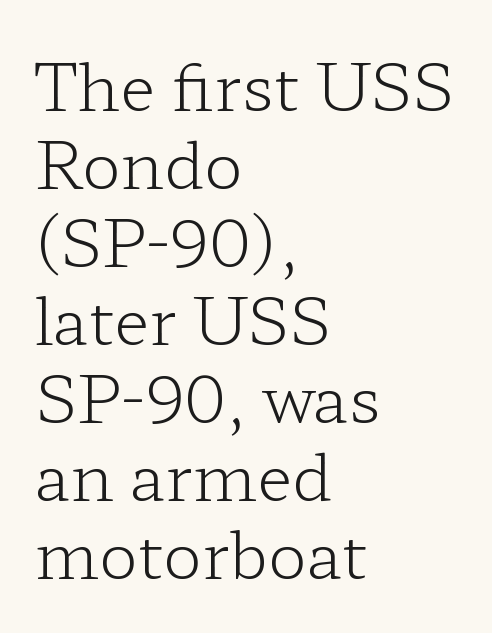
The image shows 65 px light, wide serif type, upright; set left-aligned, line spacing 1.2x, normal letter spacing, not underlined; low stroke contrast and a medium x-height.
